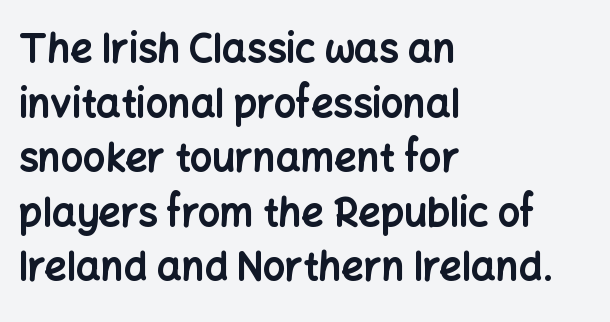
Q: Is the text bold? A: Yes.
Q: Is the text italic (slanted)? A: No, it is upright.
Q: Is the typeface a serif or a sans-serif typeface? A: Sans-serif.
Q: Is the text underlined? A: No.
Q: How is the paragraph aligned? A: Left-aligned.
Q: Is the spacing between letters normal or unusually wide? A: Normal.
Q: Is the spacing between lines tight, normal or loose? A: Normal.
Q: Width (condensed, normal, or wide)? A: Normal.
Q: Stroke contrast? A: Low.
Q: x-height? A: Medium.
Q: Monospaced? A: No.
